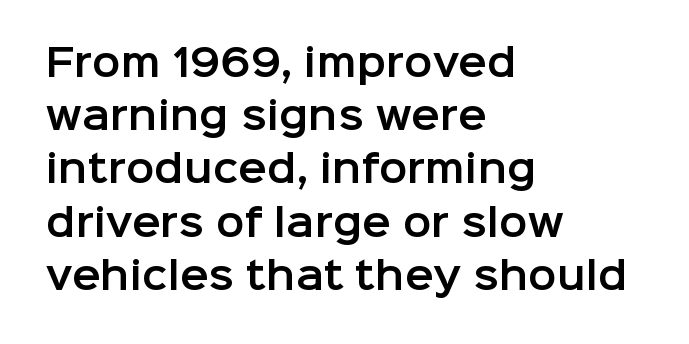
Left-aligned paragraph, ragged on the right. These lines were composed using upright roman letters. Successive baselines arrive at the customary interval. The baseline area is clear.
